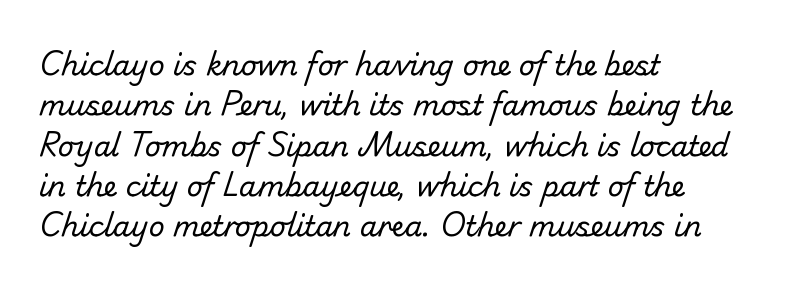
Q: Is the text bold? A: No.
Q: Is the typeface a serif or a sans-serif typeface? A: Sans-serif.
Q: Is the text underlined? A: No.
Q: How is the paragraph aligned? A: Left-aligned.
Q: Is the spacing between letters normal or unusually wide? A: Normal.
Q: Is the spacing between lines tight, normal or loose? A: Normal.
Q: Width (condensed, normal, or wide)? A: Normal.
Q: Stroke contrast? A: Low.
Q: x-height? A: Small.
Q: Monospaced? A: No.
